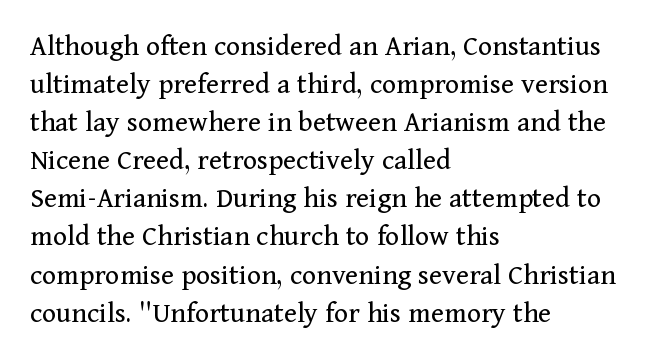
Q: Is the text bold? A: No.
Q: Is the text italic (slanted)? A: No, it is upright.
Q: Is the typeface a serif or a sans-serif typeface? A: Serif.
Q: Is the text underlined? A: No.
Q: How is the paragraph aligned? A: Left-aligned.
Q: Is the spacing between letters normal or unusually wide? A: Normal.
Q: Is the spacing between lines tight, normal or loose? A: Normal.
Q: Width (condensed, normal, or wide)? A: Normal.
Q: Stroke contrast? A: Medium.
Q: x-height? A: Medium.
Q: Monospaced? A: No.
